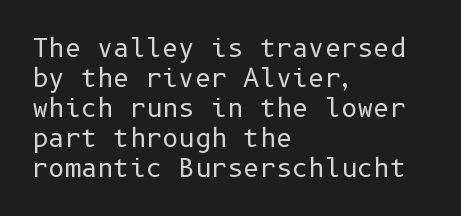
{"italic": "no", "bold": "no", "underline": "no", "align": "left", "line_spacing_ratio": 1.2, "letter_spacing": "normal", "letter_spacing_em": 0.0, "glyph_px": 25}
